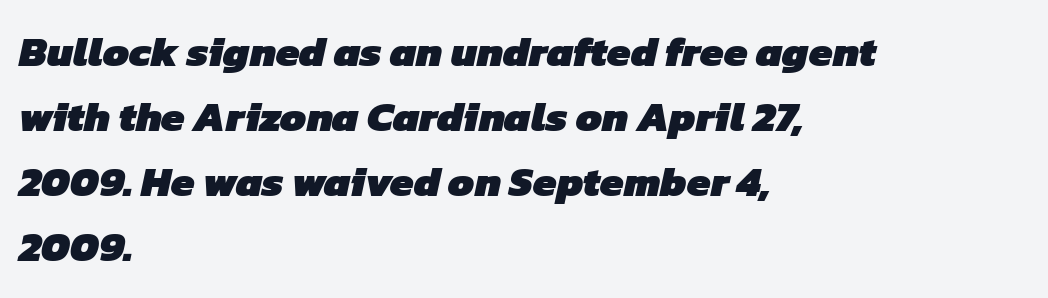
{"serif": "no", "bold": "yes", "weight": "heavy", "width": "normal", "stroke_contrast": "low", "x_height": "medium", "monospaced": "no", "underline": "no", "align": "left", "line_spacing": "normal", "line_spacing_ratio": 1.55, "letter_spacing": "normal", "letter_spacing_em": 0.0, "glyph_px": 42}
